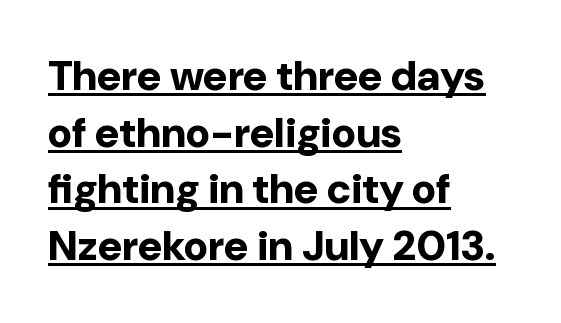
{"serif": "no", "italic": "no", "bold": "yes", "weight": "bold", "width": "normal", "stroke_contrast": "low", "x_height": "medium", "monospaced": "no", "underline": "yes", "align": "left", "line_spacing": "normal", "line_spacing_ratio": 1.35, "letter_spacing": "normal", "letter_spacing_em": 0.0, "glyph_px": 42}
